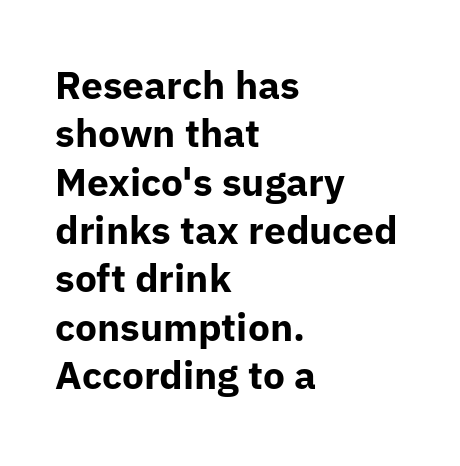
The image shows 39 px bold sans-serif type, upright; set left-aligned, line spacing 1.24x, normal letter spacing, not underlined; low stroke contrast and a medium x-height.
